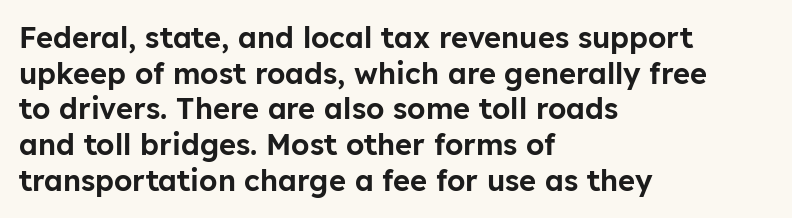
{"serif": "no", "italic": "no", "width": "normal", "stroke_contrast": "low", "x_height": "medium", "monospaced": "no", "underline": "no", "align": "left", "line_spacing_ratio": 1.23, "letter_spacing": "normal", "letter_spacing_em": 0.0, "glyph_px": 29}
